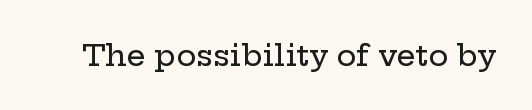
{"serif": "yes", "italic": "no", "width": "wide", "stroke_contrast": "low", "x_height": "medium", "monospaced": "no", "underline": "no", "letter_spacing": "normal", "letter_spacing_em": 0.0, "glyph_px": 30}
